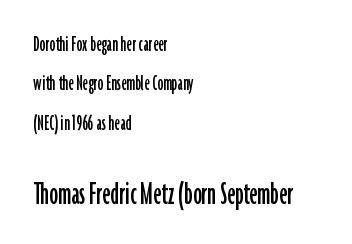
Has an underline been added? It has not. If you drew a line through each stem, it would be perfectly vertical. Every row of glyphs begins at an identical x-position on the left. The composition opens small and finishes big. Varying glyph widths throughout — classic text-font behaviour. These lines are composed in type without serifs.
